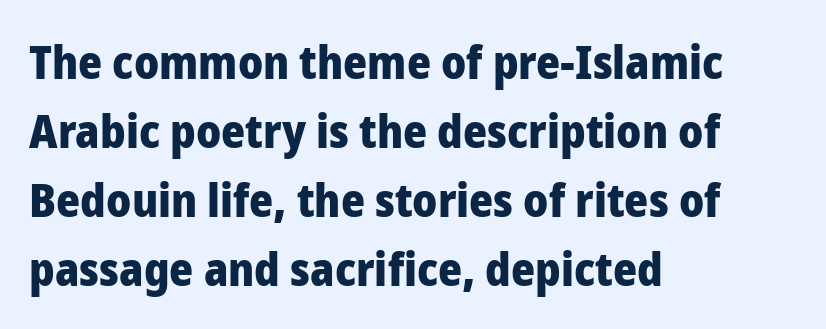
Each word holds together tightly as a unit, with standard inter-letter gaps. This sample has the flowing, uneven cadence of proportional lettering. Every row of glyphs begins at an identical x-position on the left. This is the regular roman posture of the typeface.
